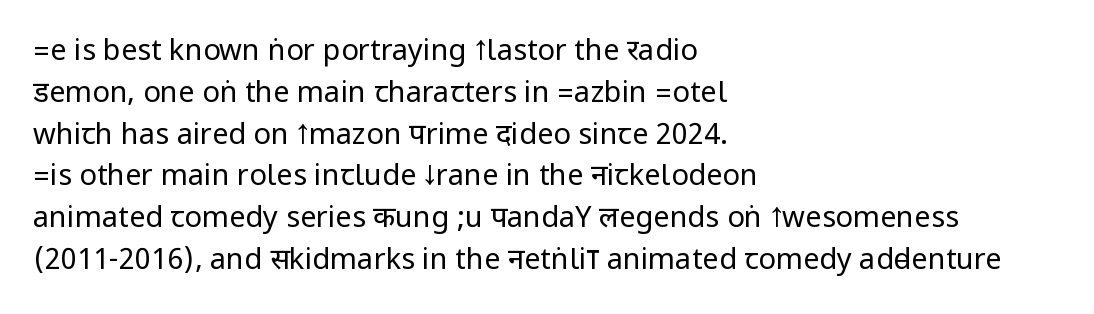
Q: Is the text bold? A: No.
Q: Is the text italic (slanted)? A: No, it is upright.
Q: Is the typeface a serif or a sans-serif typeface? A: Sans-serif.
Q: Is the text underlined? A: No.
Q: How is the paragraph aligned? A: Left-aligned.
Q: Is the spacing between letters normal or unusually wide? A: Normal.
Q: Is the spacing between lines tight, normal or loose? A: Normal.
Q: Width (condensed, normal, or wide)? A: Condensed.
Q: Stroke contrast? A: Low.
